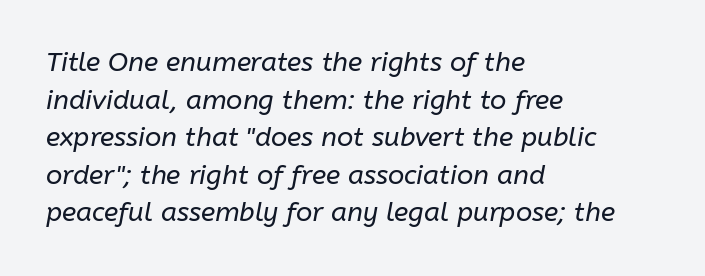
The image shows 27 px text type, italic (leaning right); set left-aligned, normal line spacing (1.39x), normal letter spacing, not underlined.
